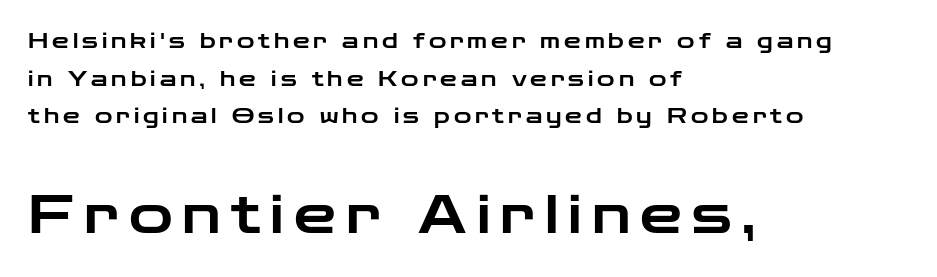
No italicization has been applied; the sample stays upright. Serifs: no, the terminals of the letterforms are clean. Reading down the block, your eye returns to a fixed left position each line. Reading top to bottom, the characters get bigger at the block break.
